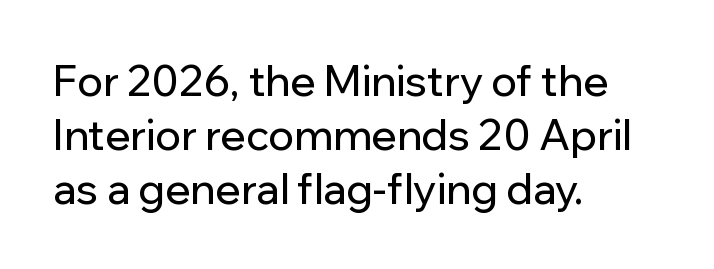
{"serif": "no", "italic": "no", "width": "normal", "stroke_contrast": "low", "x_height": "medium", "monospaced": "no", "underline": "no", "align": "left", "line_spacing": "normal", "line_spacing_ratio": 1.29, "letter_spacing": "normal", "letter_spacing_em": 0.0, "glyph_px": 42}
